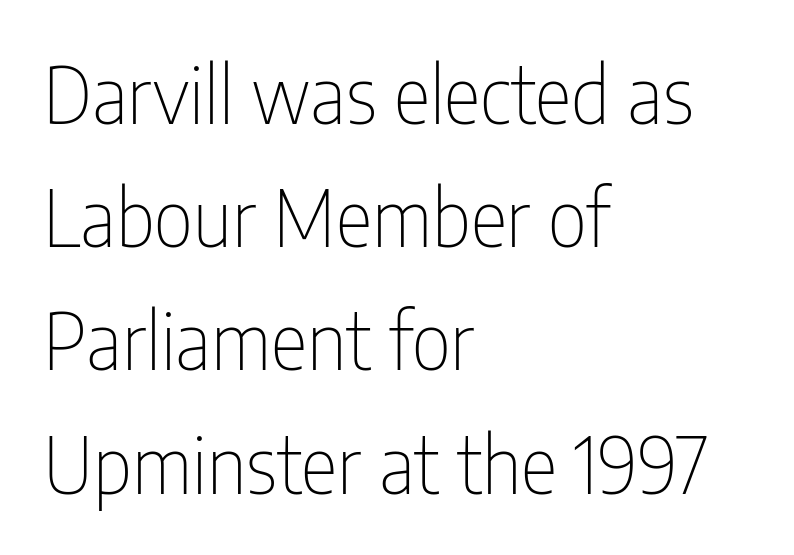
{"serif": "no", "italic": "no", "bold": "no", "weight": "thin", "width": "condensed", "stroke_contrast": "low", "x_height": "medium", "monospaced": "no", "underline": "no", "align": "left", "line_spacing": "normal", "line_spacing_ratio": 1.58, "letter_spacing": "normal", "letter_spacing_em": 0.0, "glyph_px": 78}
